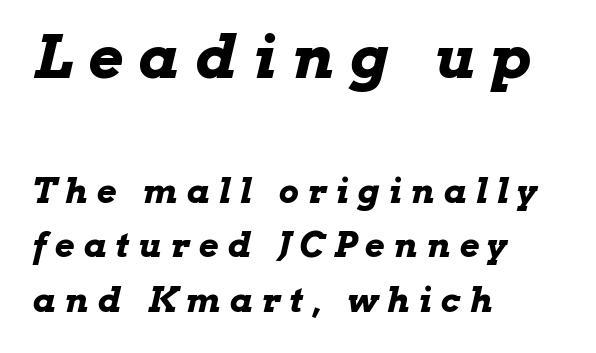
Q: Is the text bold? A: Yes.
Q: Is the text italic (slanted)? A: Yes, it leans right by about 13 degrees.
Q: Is the text underlined? A: No.
Q: How is the paragraph aligned? A: Left-aligned.
Q: Is the spacing between letters normal or unusually wide? A: Unusually wide.
Q: Is the spacing between lines tight, normal or loose? A: Normal.
Q: Which block of text is set in a larger size, the first (top) or the second (bottom)? A: The first (top) one.
Q: Width (condensed, normal, or wide)? A: Wide.
Q: Stroke contrast? A: Low.
Q: x-height? A: Medium.
Q: Monospaced? A: No.
